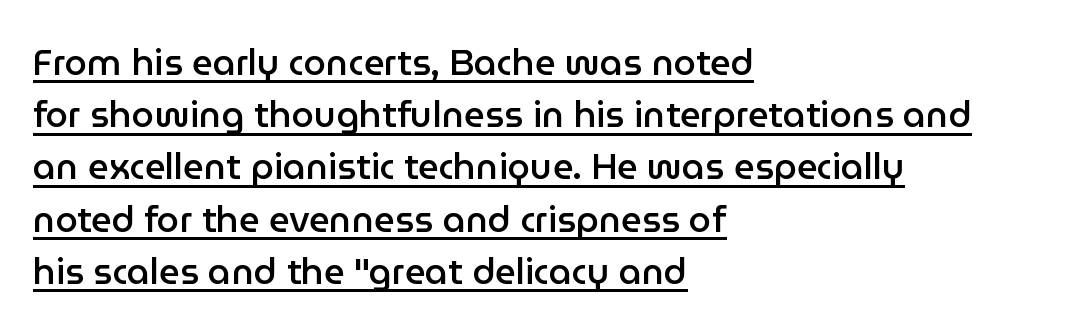
{"serif": "no", "italic": "no", "bold": "semi", "weight": "semibold", "width": "normal", "stroke_contrast": "low", "x_height": "medium", "monospaced": "no", "underline": "yes", "align": "left", "line_spacing": "normal", "line_spacing_ratio": 1.45, "letter_spacing": "normal", "letter_spacing_em": 0.0, "glyph_px": 36}
